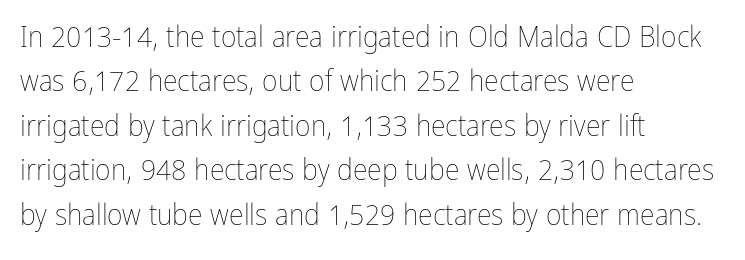
Q: Is the text bold? A: No.
Q: Is the text italic (slanted)? A: No, it is upright.
Q: Is the text underlined? A: No.
Q: How is the paragraph aligned? A: Left-aligned.
Q: Is the spacing between letters normal or unusually wide? A: Normal.
Q: Is the spacing between lines tight, normal or loose? A: Normal.
Q: Width (condensed, normal, or wide)? A: Condensed.
Q: Stroke contrast? A: Low.
Q: x-height? A: Medium.
Q: Monospaced? A: No.
